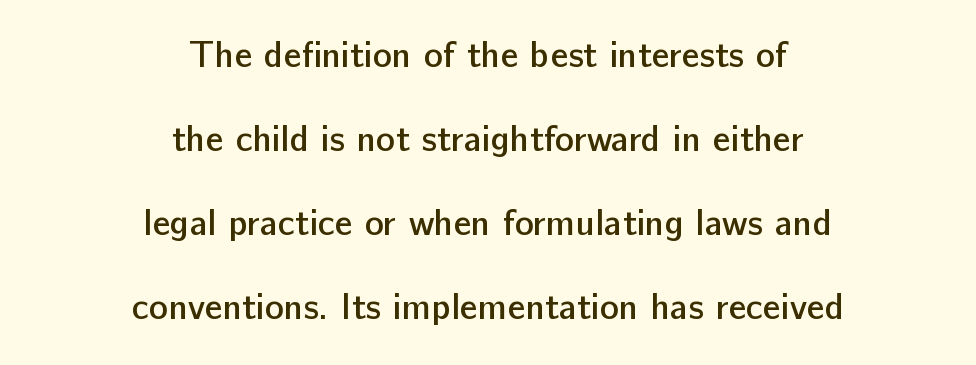
Q: Is the text bold? A: Semi-bold.
Q: Is the text italic (slanted)? A: No, it is upright.
Q: Is the typeface a serif or a sans-serif typeface? A: Sans-serif.
Q: Is the text underlined? A: No.
Q: How is the paragraph aligned? A: Centered.
Q: Is the spacing between letters normal or unusually wide? A: Normal.
Q: Is the spacing between lines tight, normal or loose? A: Loose.
Q: Width (condensed, normal, or wide)? A: Normal.
Q: Stroke contrast? A: Low.
Q: x-height? A: Medium.
Q: Monospaced? A: No.
